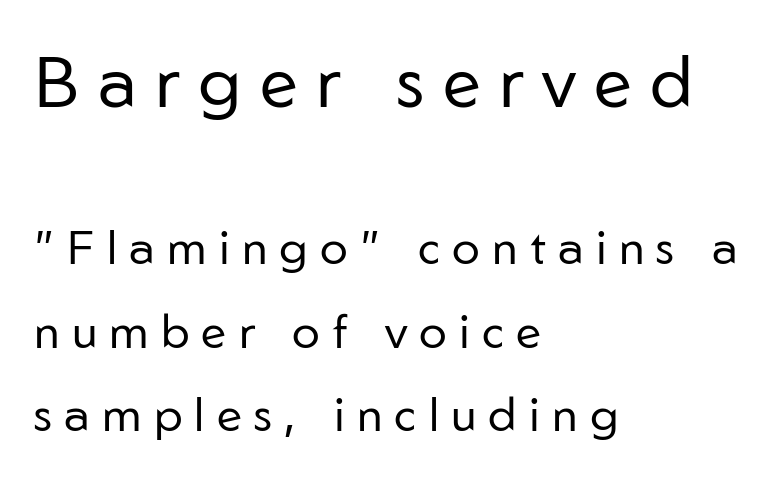
The image shows 71 px regular-weight sans-serif type, upright; set left-aligned, line spacing 1.77x, unusually wide letter spacing (+0.26 em), not underlined; the first (top) block is 1.51x larger; low stroke contrast and a medium x-height.
